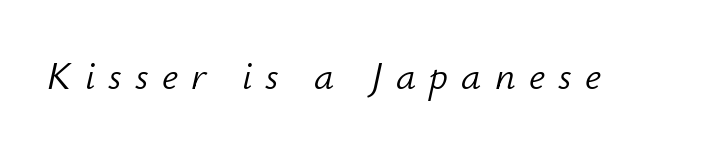
Q: Is the text bold? A: No.
Q: Is the text italic (slanted)? A: Yes, it leans right by about 12 degrees.
Q: Is the text underlined? A: No.
Q: Is the spacing between letters normal or unusually wide? A: Unusually wide.
Q: Width (condensed, normal, or wide)? A: Normal.
Q: Stroke contrast? A: Low.
Q: x-height? A: Small.
Q: Monospaced? A: No.
